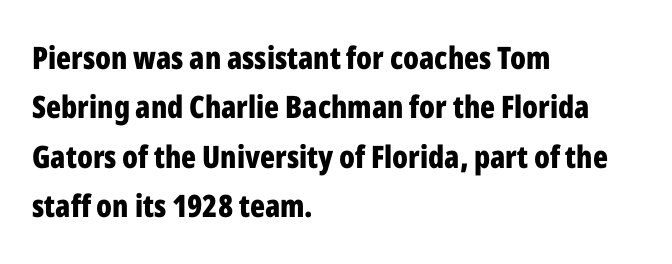
{"serif": "no", "italic": "no", "bold": "yes", "weight": "bold", "width": "condensed", "stroke_contrast": "low", "x_height": "medium", "monospaced": "no", "underline": "no", "align": "left", "line_spacing": "normal", "line_spacing_ratio": 1.59, "letter_spacing": "normal", "letter_spacing_em": 0.0, "glyph_px": 31}
